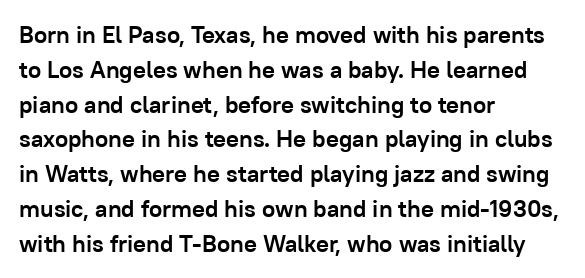
{"italic": "no", "bold": "yes", "underline": "no", "align": "left", "line_spacing": "normal", "line_spacing_ratio": 1.45, "letter_spacing": "normal", "letter_spacing_em": 0.0, "glyph_px": 24}
